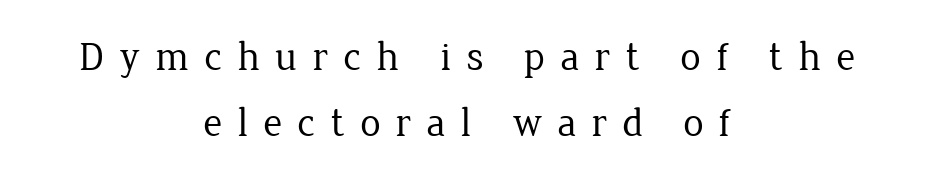
Q: Is the text bold? A: No.
Q: Is the text italic (slanted)? A: No, it is upright.
Q: Is the typeface a serif or a sans-serif typeface? A: Serif.
Q: Is the text underlined? A: No.
Q: How is the paragraph aligned? A: Centered.
Q: Is the spacing between letters normal or unusually wide? A: Unusually wide.
Q: Is the spacing between lines tight, normal or loose? A: Normal.
Q: Width (condensed, normal, or wide)? A: Normal.
Q: Stroke contrast? A: Low.
Q: x-height? A: Medium.
Q: Monospaced? A: No.
